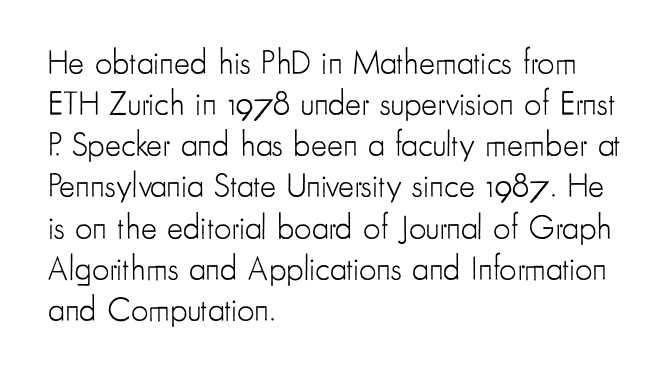
{"serif": "no", "italic": "no", "bold": "no", "weight": "light", "width": "condensed", "stroke_contrast": "low", "x_height": "small", "monospaced": "no", "underline": "no", "align": "left", "line_spacing_ratio": 1.21, "letter_spacing": "normal", "letter_spacing_em": 0.0, "glyph_px": 34}
